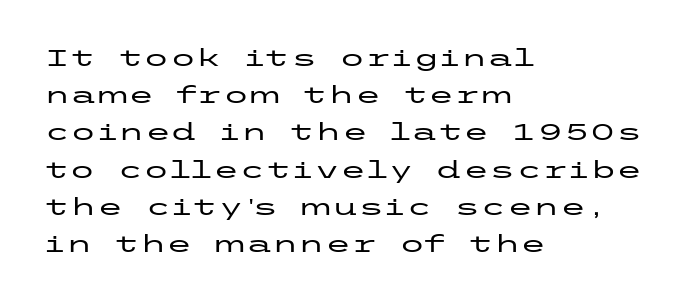
Q: Is the text italic (slanted)? A: No, it is upright.
Q: Is the text underlined? A: No.
Q: How is the paragraph aligned? A: Left-aligned.
Q: Is the spacing between letters normal or unusually wide? A: Normal.
Q: Is the spacing between lines tight, normal or loose? A: Normal.
